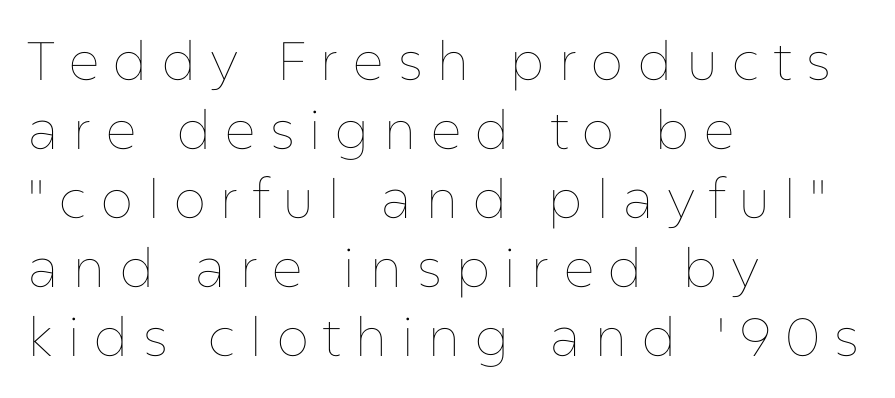
{"italic": "no", "bold": "no", "weight": "thin", "width": "normal", "stroke_contrast": "low", "x_height": "medium", "monospaced": "no", "underline": "no", "align": "left", "line_spacing": "normal", "line_spacing_ratio": 1.28, "letter_spacing": "wide", "letter_spacing_em": 0.24, "glyph_px": 54}
